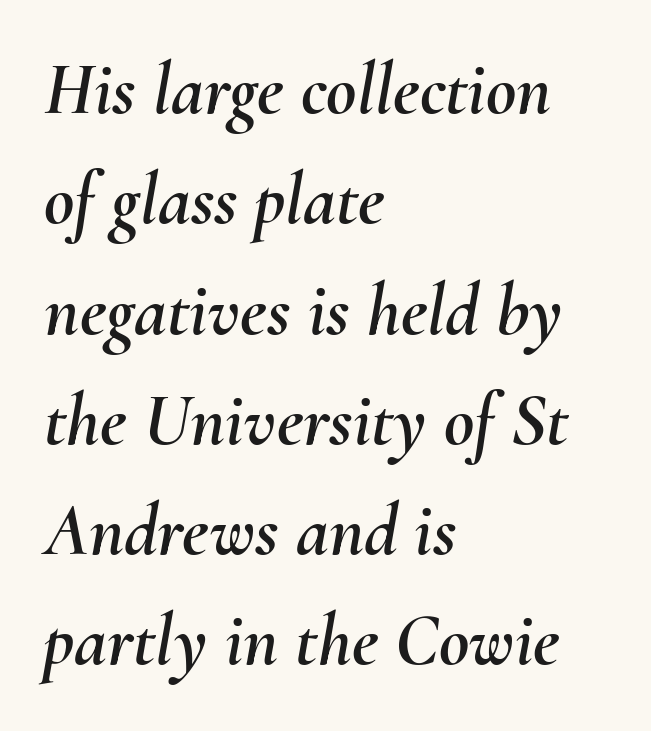
Where is the straight margin? On the left. This rendering features lettering with no underline. The face used here is proportionally spaced, like ordinary book or web type. Compared with typical paragraphs, the rows here are spaced about the same. The letterforms sit shoulder to shoulder at normal distance.
